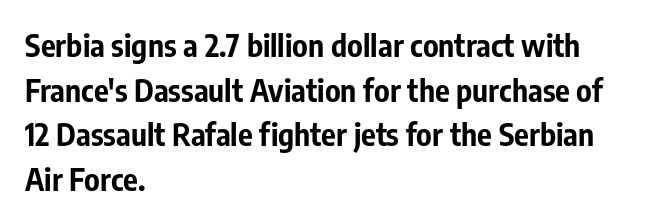
The image shows 31 px bold, condensed sans-serif type, upright; set left-aligned, normal line spacing (1.44x), normal letter spacing, not underlined; low stroke contrast and a medium x-height.
